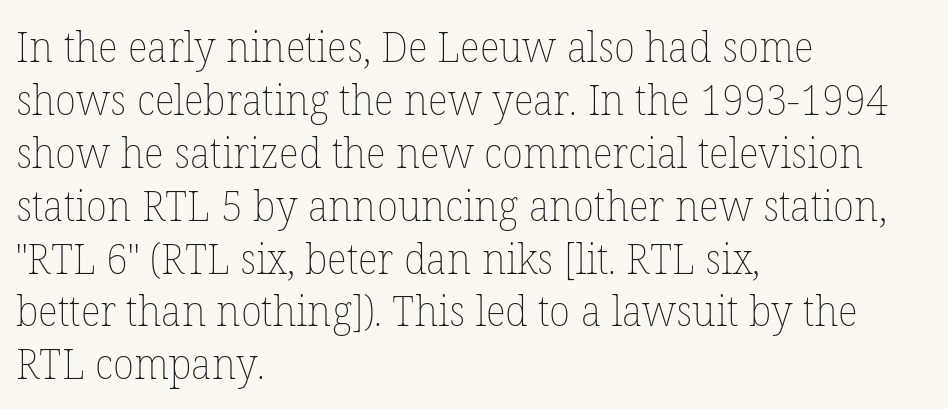
Q: Is the text bold? A: No.
Q: Is the text italic (slanted)? A: No, it is upright.
Q: Is the text underlined? A: No.
Q: How is the paragraph aligned? A: Left-aligned.
Q: Is the spacing between letters normal or unusually wide? A: Normal.
Q: Width (condensed, normal, or wide)? A: Normal.
Q: Stroke contrast? A: Low.
Q: x-height? A: Medium.
Q: Monospaced? A: No.
